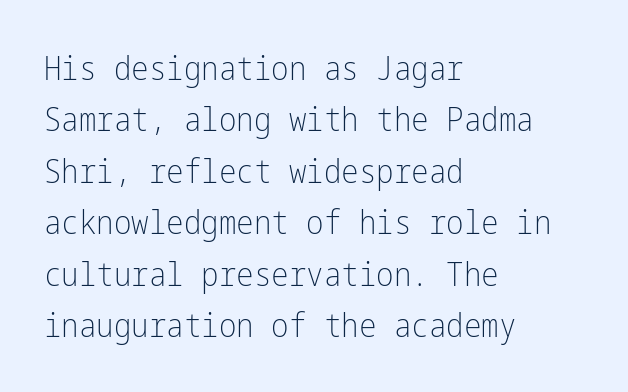
{"serif": "no", "italic": "no", "bold": "no", "weight": "light", "width": "condensed", "stroke_contrast": "low", "x_height": "medium", "underline": "no", "align": "left", "line_spacing": "normal", "line_spacing_ratio": 1.56, "letter_spacing": "normal", "letter_spacing_em": 0.0, "glyph_px": 33}
